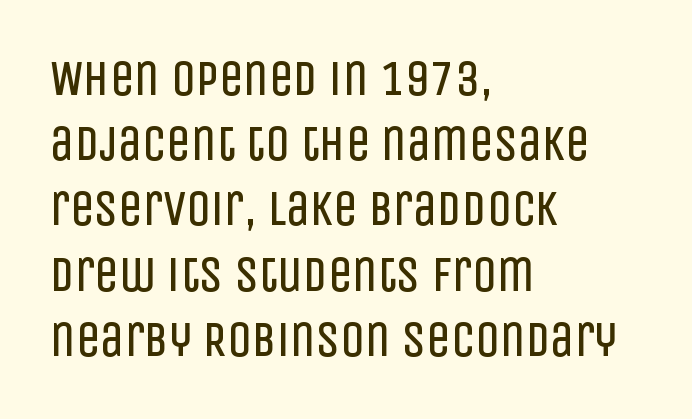
{"serif": "no", "italic": "no", "bold": "no", "weight": "regular", "width": "condensed", "stroke_contrast": "low", "x_height": "large", "monospaced": "no", "underline": "no", "align": "left", "line_spacing": "normal", "line_spacing_ratio": 1.33, "letter_spacing": "normal", "letter_spacing_em": 0.0, "glyph_px": 49}
